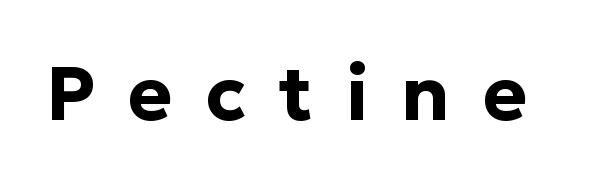
The gaps between neighbouring characters are conspicuously large. Do the letters lean? They stand straight. Proportional: the letters do not fall into vertical columns. Descenders hang freely into open space.
